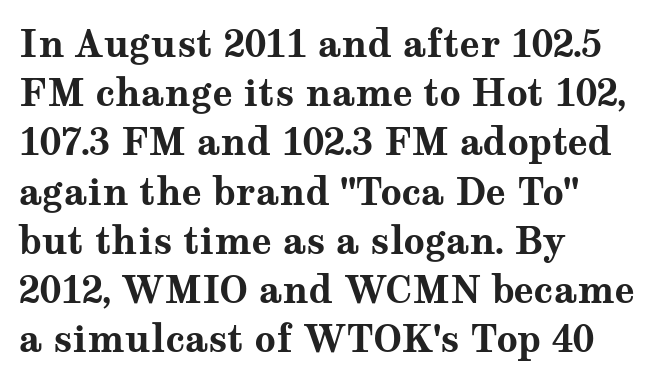
Q: Is the text bold? A: Yes.
Q: Is the text italic (slanted)? A: No, it is upright.
Q: Is the typeface a serif or a sans-serif typeface? A: Serif.
Q: Is the text underlined? A: No.
Q: How is the paragraph aligned? A: Left-aligned.
Q: Is the spacing between letters normal or unusually wide? A: Normal.
Q: Is the spacing between lines tight, normal or loose? A: Normal.
Q: Width (condensed, normal, or wide)? A: Wide.
Q: Stroke contrast? A: Medium.
Q: x-height? A: Medium.
Q: Monospaced? A: No.
